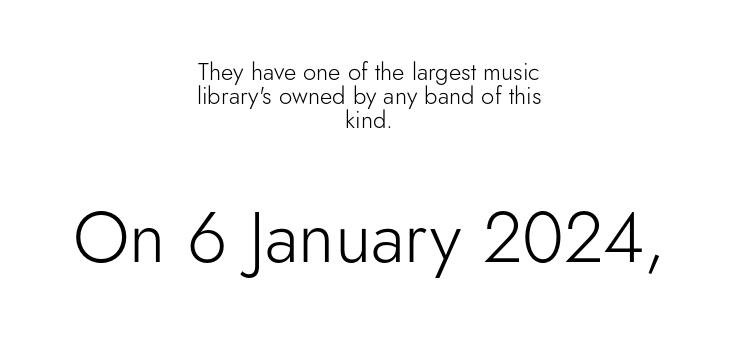
Q: Is the text bold? A: No.
Q: Is the text italic (slanted)? A: No, it is upright.
Q: Is the typeface a serif or a sans-serif typeface? A: Sans-serif.
Q: Is the text underlined? A: No.
Q: How is the paragraph aligned? A: Centered.
Q: Is the spacing between letters normal or unusually wide? A: Normal.
Q: Is the spacing between lines tight, normal or loose? A: Tight.
Q: Which block of text is set in a larger size, the first (top) or the second (bottom)? A: The second (bottom) one.
Q: Width (condensed, normal, or wide)? A: Normal.
Q: Stroke contrast? A: Low.
Q: x-height? A: Small.
Q: Monospaced? A: No.
